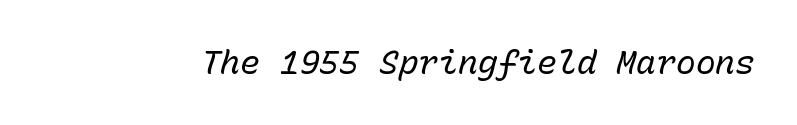
Monospaced: the letters line up in strict vertical columns. A typesetter would mark this as italic. The face used here is rendered with its standard letterfit. A bare baseline throughout the passage.
